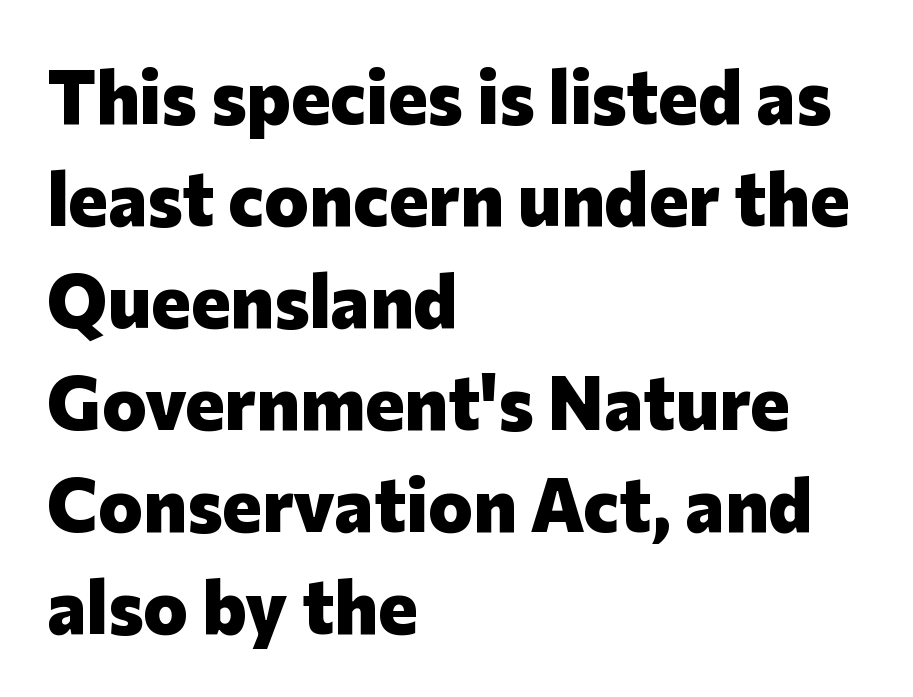
{"serif": "no", "italic": "no", "bold": "yes", "weight": "heavy", "width": "normal", "stroke_contrast": "low", "x_height": "medium", "monospaced": "no", "underline": "no", "align": "left", "line_spacing": "normal", "line_spacing_ratio": 1.36, "letter_spacing": "normal", "letter_spacing_em": 0.0, "glyph_px": 75}
